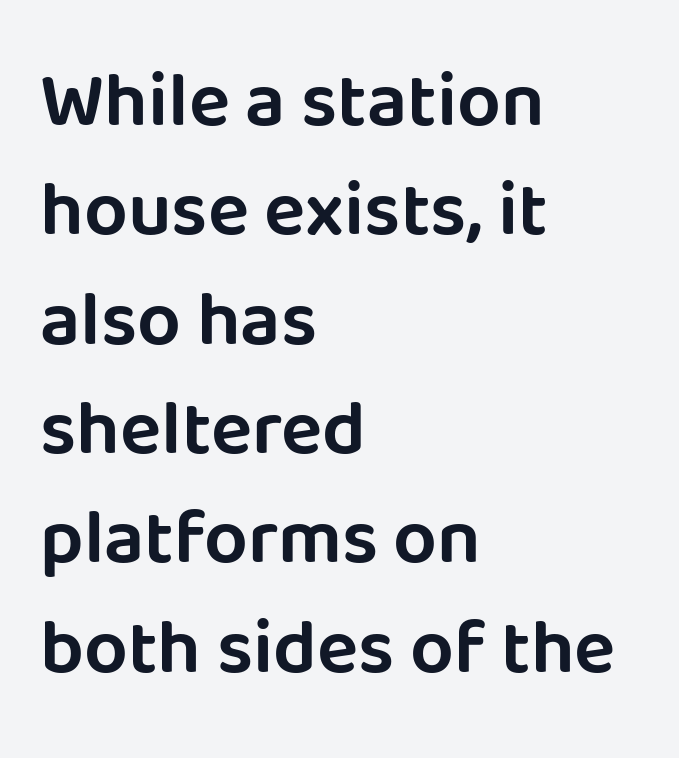
{"serif": "no", "italic": "no", "width": "normal", "stroke_contrast": "low", "x_height": "large", "monospaced": "no", "underline": "no", "align": "left", "line_spacing": "normal", "line_spacing_ratio": 1.42, "letter_spacing": "normal", "letter_spacing_em": 0.0, "glyph_px": 77}
